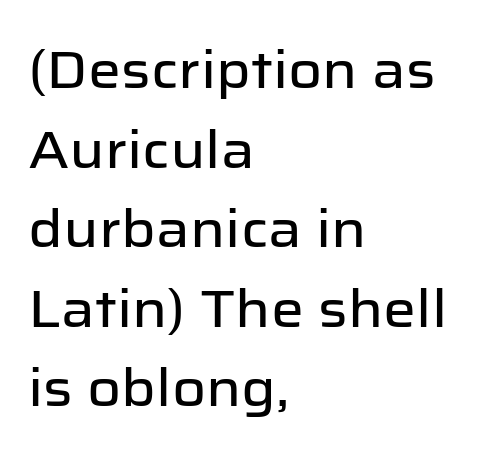
{"serif": "no", "italic": "no", "width": "normal", "stroke_contrast": "low", "x_height": "medium", "monospaced": "no", "underline": "no", "align": "left", "line_spacing": "normal", "line_spacing_ratio": 1.53, "letter_spacing": "normal", "letter_spacing_em": 0.0, "glyph_px": 52}
